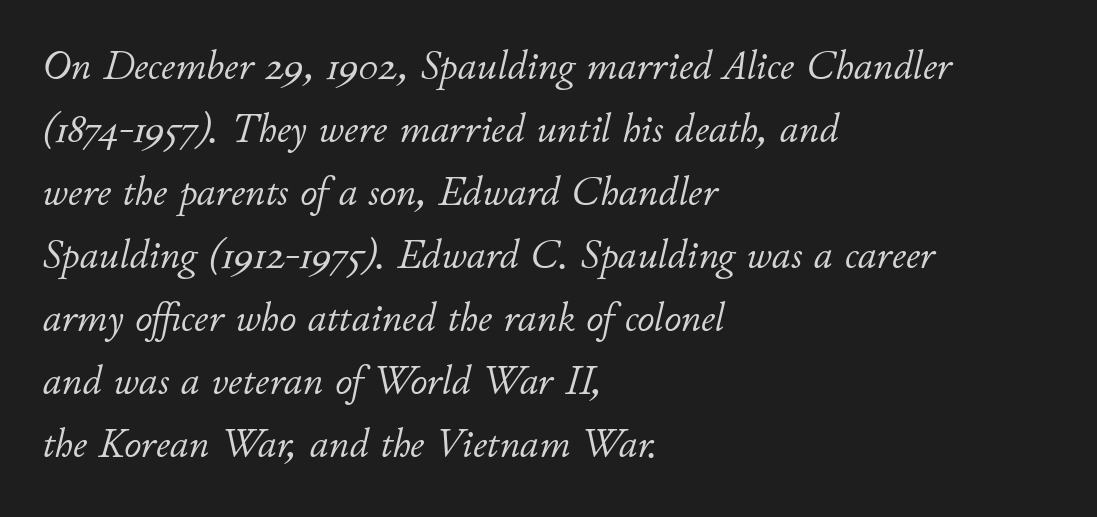
Q: Is the text bold? A: No.
Q: Is the text italic (slanted)? A: Yes, it leans right by about 11 degrees.
Q: Is the text underlined? A: No.
Q: How is the paragraph aligned? A: Left-aligned.
Q: Is the spacing between letters normal or unusually wide? A: Normal.
Q: Is the spacing between lines tight, normal or loose? A: Normal.
Q: Width (condensed, normal, or wide)? A: Normal.
Q: Stroke contrast? A: Low.
Q: x-height? A: Small.
Q: Monospaced? A: No.
